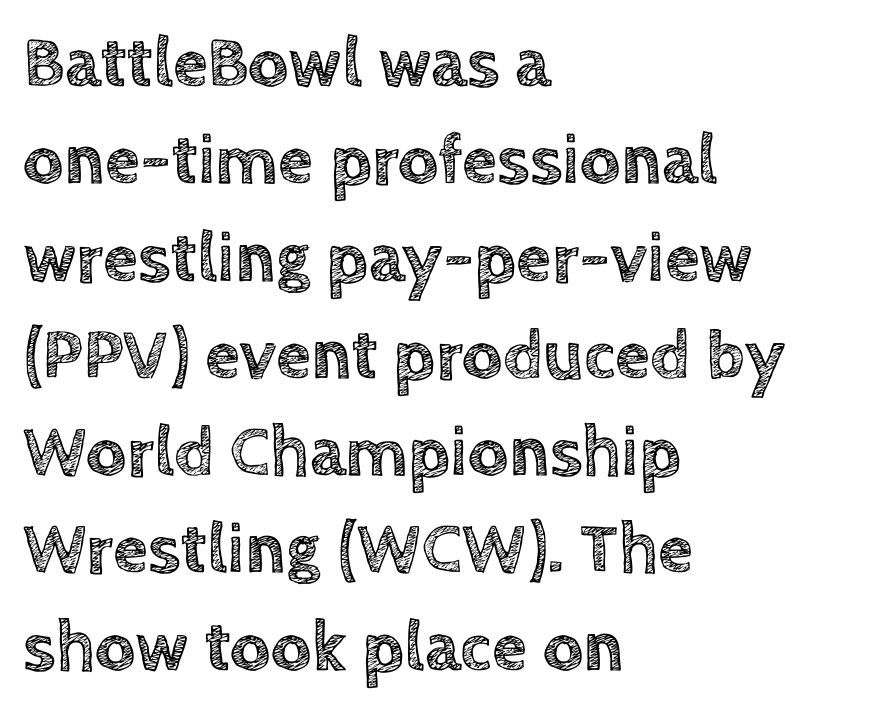
{"italic": "no", "width": "normal", "x_height": "large", "monospaced": "no", "underline": "no", "align": "left", "line_spacing": "normal", "line_spacing_ratio": 1.37, "letter_spacing": "normal", "letter_spacing_em": 0.0, "glyph_px": 71}
